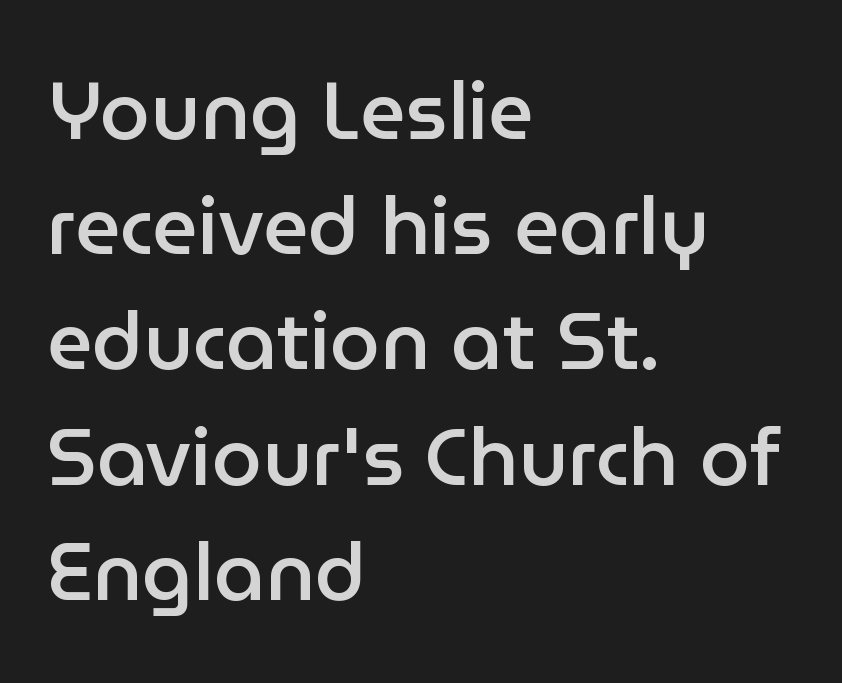
{"serif": "no", "italic": "no", "bold": "semi", "weight": "semibold", "width": "normal", "stroke_contrast": "low", "x_height": "medium", "monospaced": "no", "underline": "no", "align": "left", "line_spacing": "normal", "line_spacing_ratio": 1.44, "letter_spacing": "normal", "letter_spacing_em": 0.0, "glyph_px": 80}
